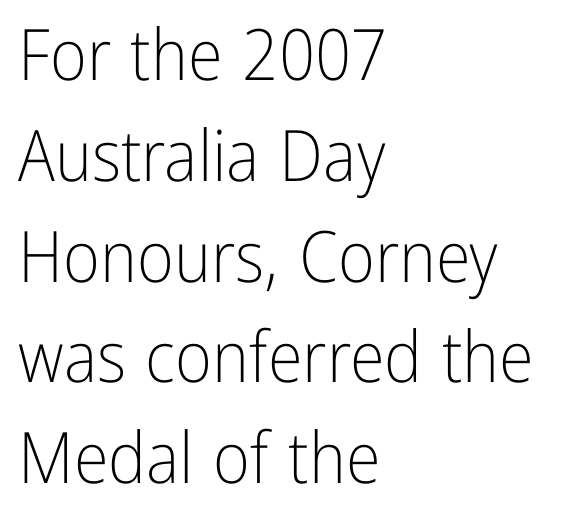
Is this a fixed-width face? No — the glyphs have proportional, varying widths. Teacher's note: observe the even left margin — that is flush-left alignment. Is the stroke heavy? The answer is a plain regular-or-lighter. The font's upright variant was chosen for this text.
